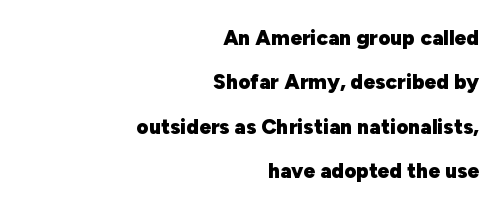
The gap between lines stays unmarked. The sample has been set heavy, in full bold. Characters follow at the spacing the type designer built in. Loosely led — the rows are spread out. The ragged edge is on the left, which tells us the setting is flush right. The specimen reads as upright at a glance.
